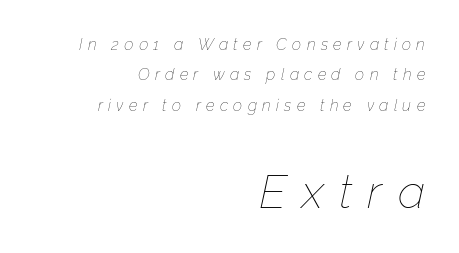
Horizontal alignment here is rightward, an uncommon choice for prose. Does the lettering tilt? It does — this is italic. Counters stay open thanks to moderate or lighter strokes. The foot of each line stays bare and open. Horizontal bands of white between lines are thick stripes.
